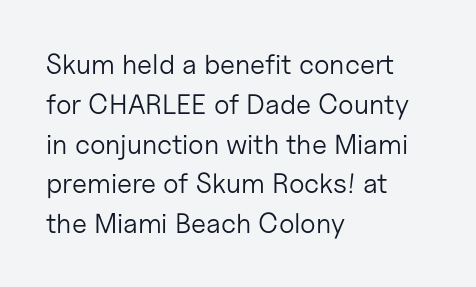
Q: Is the text bold? A: No.
Q: Is the text italic (slanted)? A: No, it is upright.
Q: Is the typeface a serif or a sans-serif typeface? A: Sans-serif.
Q: Is the text underlined? A: No.
Q: How is the paragraph aligned? A: Left-aligned.
Q: Is the spacing between letters normal or unusually wide? A: Normal.
Q: Is the spacing between lines tight, normal or loose? A: Normal.
Q: Width (condensed, normal, or wide)? A: Normal.
Q: Stroke contrast? A: Low.
Q: x-height? A: Medium.
Q: Monospaced? A: No.
